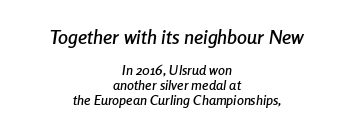
The image shows 20 px text type, italic (leaning right); set centered, tight line spacing (1.06x), normal letter spacing, not underlined; the first (top) block is 1.43x larger.
